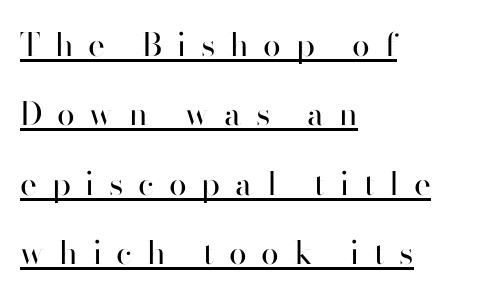
The image shows 32 px regular-weight sans-serif type, upright; set left-aligned, loose line spacing (2.17x), unusually wide letter spacing (+0.46 em), underlined; high stroke contrast and a small x-height.
